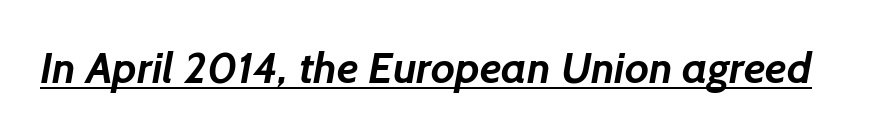
{"serif": "no", "bold": "yes", "weight": "semibold", "width": "normal", "stroke_contrast": "low", "x_height": "medium", "monospaced": "no", "underline": "yes", "letter_spacing": "normal", "letter_spacing_em": 0.0, "glyph_px": 44}
